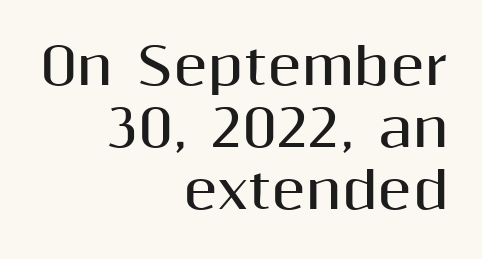
{"serif": "no", "italic": "no", "bold": "yes", "weight": "bold", "width": "normal", "stroke_contrast": "medium", "x_height": "medium", "monospaced": "no", "underline": "no", "align": "right", "line_spacing_ratio": 1.24, "letter_spacing": "normal", "letter_spacing_em": 0.0, "glyph_px": 50}
